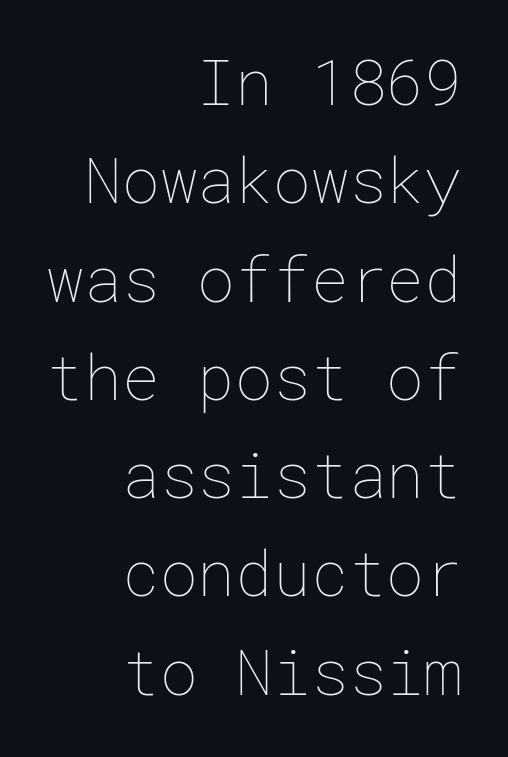
The image shows 63 px thin type, upright; set right-aligned, normal line spacing (1.56x), normal letter spacing, not underlined; low stroke contrast and a medium x-height.
